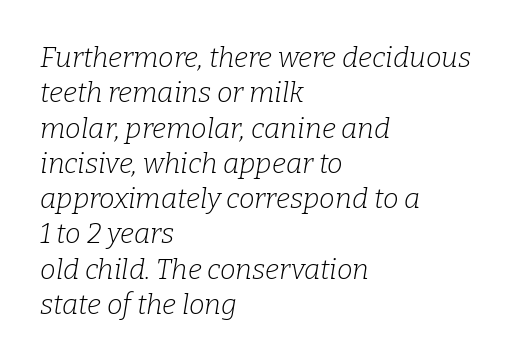
Q: Is the text bold? A: No.
Q: Is the text italic (slanted)? A: Yes, it leans right by about 9 degrees.
Q: Is the typeface a serif or a sans-serif typeface? A: Serif.
Q: Is the text underlined? A: No.
Q: How is the paragraph aligned? A: Left-aligned.
Q: Is the spacing between letters normal or unusually wide? A: Normal.
Q: Is the spacing between lines tight, normal or loose? A: Normal.
Q: Width (condensed, normal, or wide)? A: Normal.
Q: Stroke contrast? A: Low.
Q: x-height? A: Medium.
Q: Monospaced? A: No.
